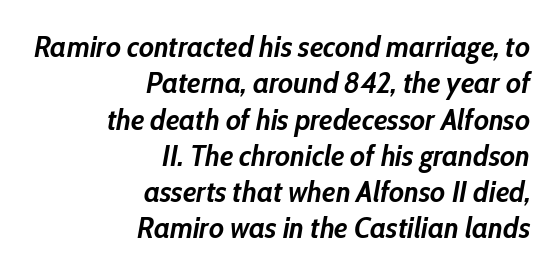
Q: Is the text bold? A: Yes.
Q: Is the text italic (slanted)? A: Yes, it leans right by about 10 degrees.
Q: Is the text underlined? A: No.
Q: How is the paragraph aligned? A: Right-aligned.
Q: Is the spacing between letters normal or unusually wide? A: Normal.
Q: Width (condensed, normal, or wide)? A: Condensed.
Q: Stroke contrast? A: Low.
Q: x-height? A: Medium.
Q: Monospaced? A: No.
